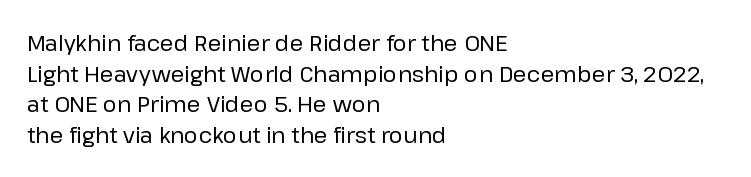
Q: Is the text bold? A: No.
Q: Is the text italic (slanted)? A: No, it is upright.
Q: Is the text underlined? A: No.
Q: How is the paragraph aligned? A: Left-aligned.
Q: Is the spacing between letters normal or unusually wide? A: Normal.
Q: Is the spacing between lines tight, normal or loose? A: Normal.
